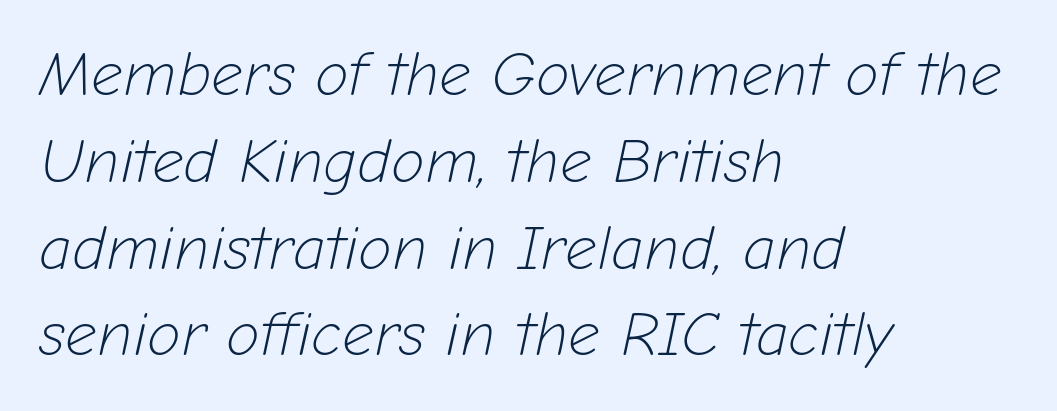
The rag falls on the right side of this text block. The passage shown is not underscored anywhere. This sample has the flowing, uneven cadence of proportional lettering. The horizontal fit of the characters is conventional and even. On a weight scale, this lands at 450 or below. Evenly set lines give the paragraph a standard silhouette.
